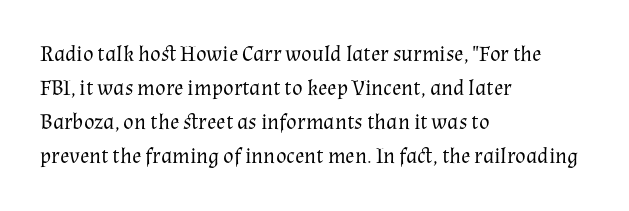
{"italic": "no", "bold": "no", "underline": "no", "align": "left", "line_spacing": "normal", "line_spacing_ratio": 1.54, "letter_spacing": "normal", "letter_spacing_em": 0.0, "glyph_px": 22}
